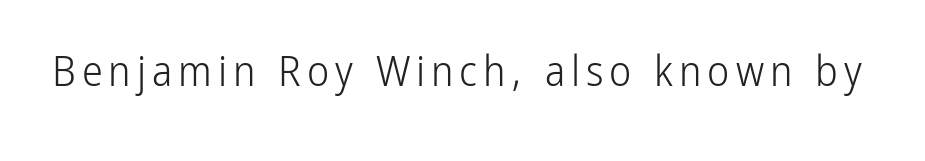
The image shows 42 px light, condensed sans-serif type, upright; set not underlined; low stroke contrast and a medium x-height.
